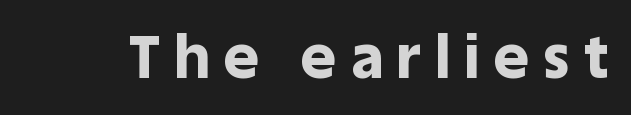
{"serif": "no", "italic": "no", "bold": "yes", "weight": "bold", "width": "normal", "x_height": "large", "monospaced": "no", "underline": "no", "letter_spacing": "wide", "letter_spacing_em": 0.25, "glyph_px": 60}
